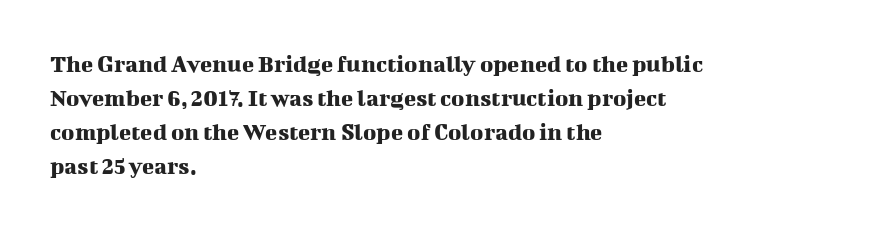
Q: Is the text italic (slanted)? A: No, it is upright.
Q: Is the text underlined? A: No.
Q: How is the paragraph aligned? A: Left-aligned.
Q: Is the spacing between letters normal or unusually wide? A: Normal.
Q: Is the spacing between lines tight, normal or loose? A: Normal.
